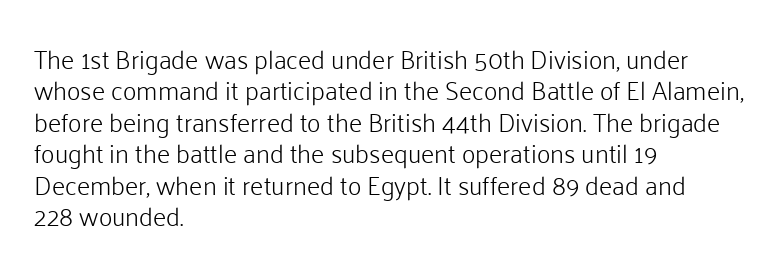
Q: Is the text bold? A: No.
Q: Is the text italic (slanted)? A: No, it is upright.
Q: Is the text underlined? A: No.
Q: How is the paragraph aligned? A: Left-aligned.
Q: Is the spacing between letters normal or unusually wide? A: Normal.
